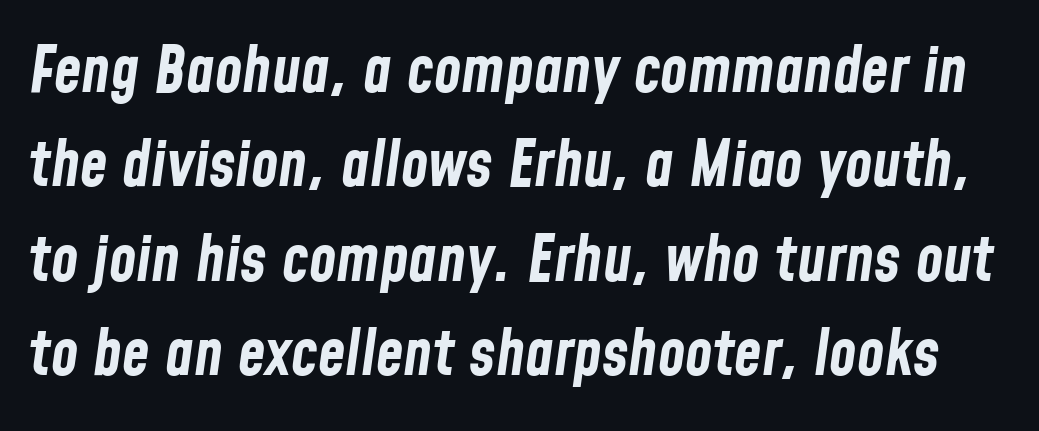
The image shows 63 px bold, condensed type, italic (leaning right); set normal line spacing (1.5x), normal letter spacing, not underlined; low stroke contrast and a medium x-height.
